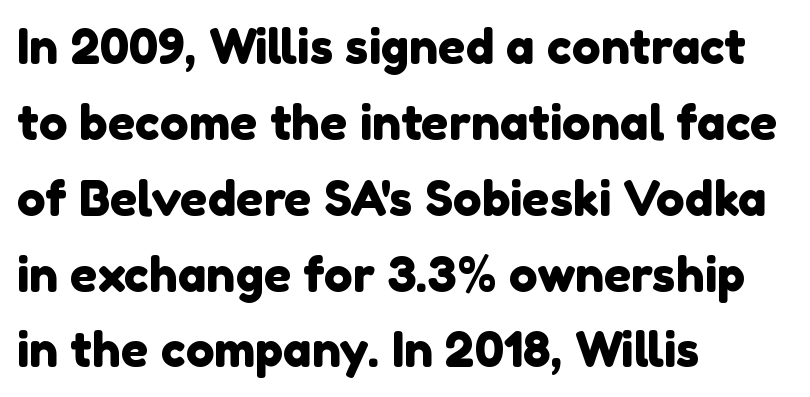
{"serif": "no", "width": "normal", "x_height": "medium", "monospaced": "no", "underline": "no", "align": "left", "line_spacing": "normal", "line_spacing_ratio": 1.58, "letter_spacing": "normal", "letter_spacing_em": 0.0, "glyph_px": 48}
